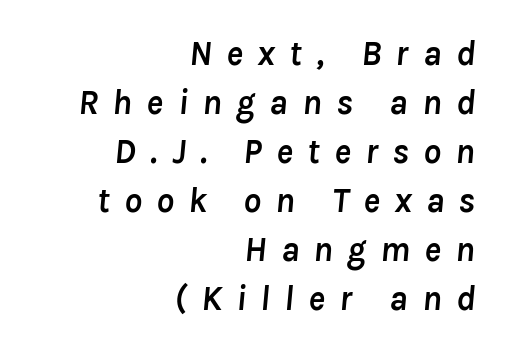
Q: Is the text bold? A: Yes.
Q: Is the text italic (slanted)? A: Yes, it leans right by about 8 degrees.
Q: Is the text underlined? A: No.
Q: How is the paragraph aligned? A: Right-aligned.
Q: Is the spacing between letters normal or unusually wide? A: Unusually wide.
Q: Is the spacing between lines tight, normal or loose? A: Normal.
Q: Width (condensed, normal, or wide)? A: Normal.
Q: Stroke contrast? A: Low.
Q: x-height? A: Medium.
Q: Monospaced? A: No.
